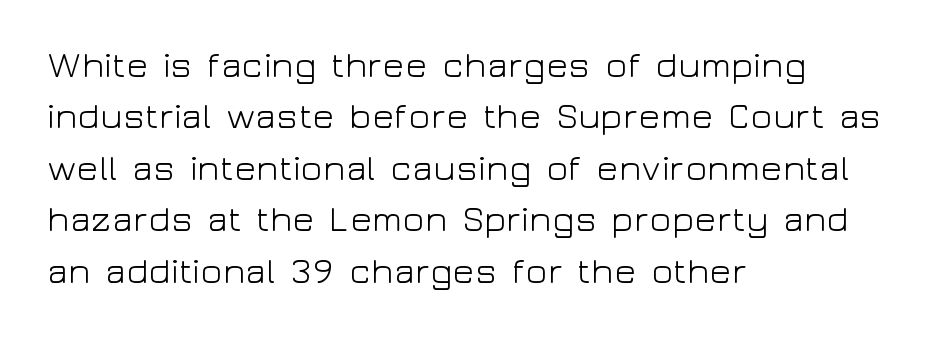
{"serif": "no", "italic": "no", "bold": "no", "weight": "light", "width": "wide", "stroke_contrast": "low", "x_height": "medium", "monospaced": "no", "underline": "no", "align": "left", "line_spacing": "normal", "line_spacing_ratio": 1.43, "letter_spacing": "normal", "letter_spacing_em": 0.0, "glyph_px": 36}
